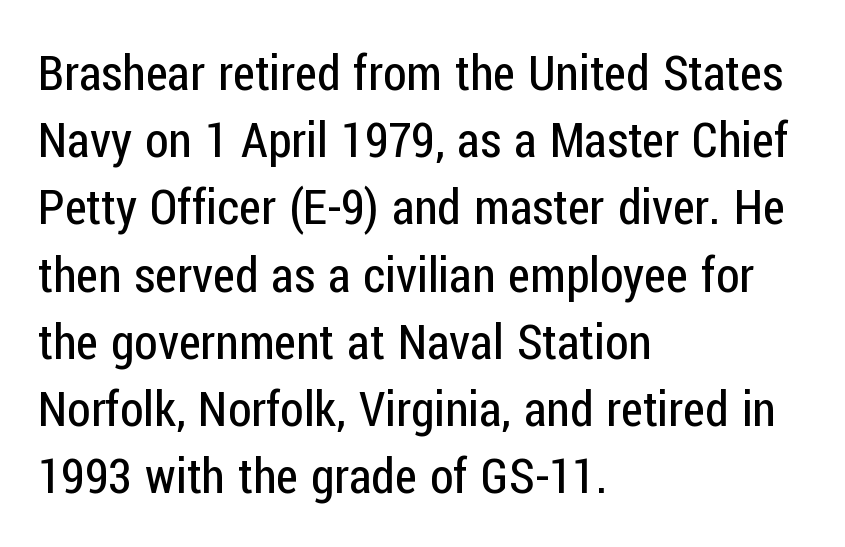
Q: Is the text bold? A: No.
Q: Is the text italic (slanted)? A: No, it is upright.
Q: Is the typeface a serif or a sans-serif typeface? A: Sans-serif.
Q: Is the text underlined? A: No.
Q: How is the paragraph aligned? A: Left-aligned.
Q: Is the spacing between letters normal or unusually wide? A: Normal.
Q: Is the spacing between lines tight, normal or loose? A: Normal.
Q: Width (condensed, normal, or wide)? A: Condensed.
Q: Stroke contrast? A: Low.
Q: x-height? A: Medium.
Q: Monospaced? A: No.
